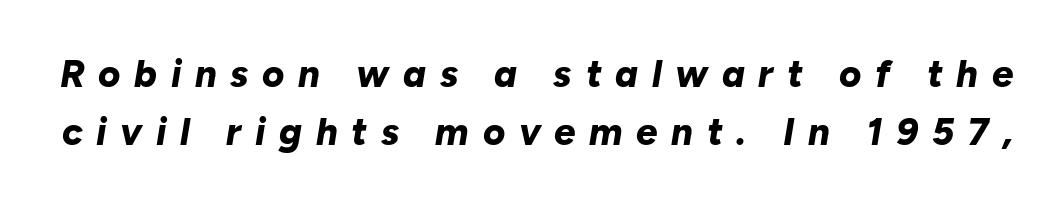
Q: Is the text bold? A: Yes.
Q: Is the text italic (slanted)? A: Yes, it leans right by about 10 degrees.
Q: Is the text underlined? A: No.
Q: Is the spacing between letters normal or unusually wide? A: Unusually wide.
Q: Is the spacing between lines tight, normal or loose? A: Normal.
Q: Width (condensed, normal, or wide)? A: Normal.
Q: Stroke contrast? A: Low.
Q: x-height? A: Medium.
Q: Monospaced? A: No.
